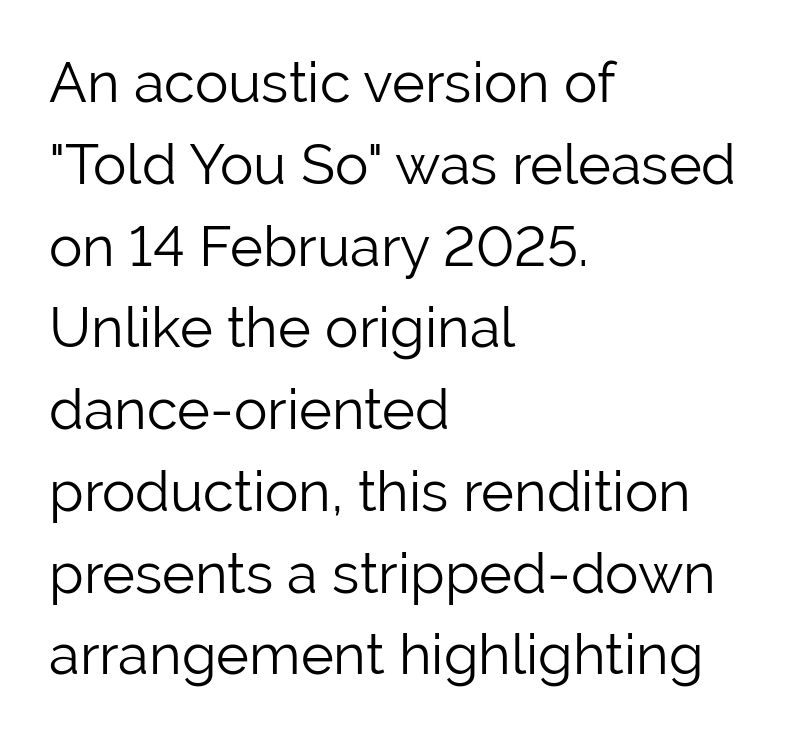
Q: Is the text bold? A: No.
Q: Is the text italic (slanted)? A: No, it is upright.
Q: Is the typeface a serif or a sans-serif typeface? A: Sans-serif.
Q: Is the text underlined? A: No.
Q: How is the paragraph aligned? A: Left-aligned.
Q: Is the spacing between letters normal or unusually wide? A: Normal.
Q: Is the spacing between lines tight, normal or loose? A: Normal.
Q: Width (condensed, normal, or wide)? A: Normal.
Q: Stroke contrast? A: Low.
Q: x-height? A: Medium.
Q: Monospaced? A: No.
